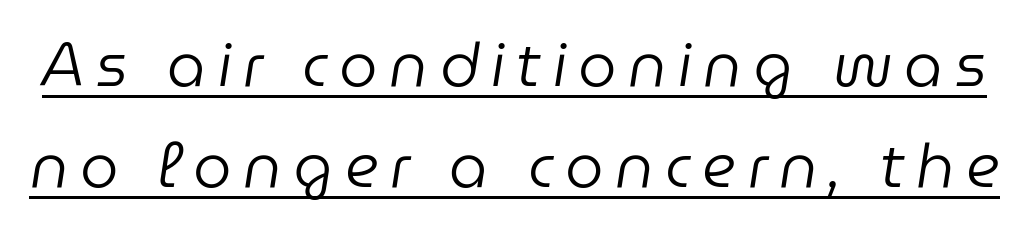
Q: Is the text bold? A: No.
Q: Is the text italic (slanted)? A: Yes, it leans right by about 9 degrees.
Q: Is the text underlined? A: Yes.
Q: Is the spacing between lines tight, normal or loose? A: Normal.
Q: Width (condensed, normal, or wide)? A: Normal.
Q: Stroke contrast? A: Low.
Q: x-height? A: Medium.
Q: Monospaced? A: No.
